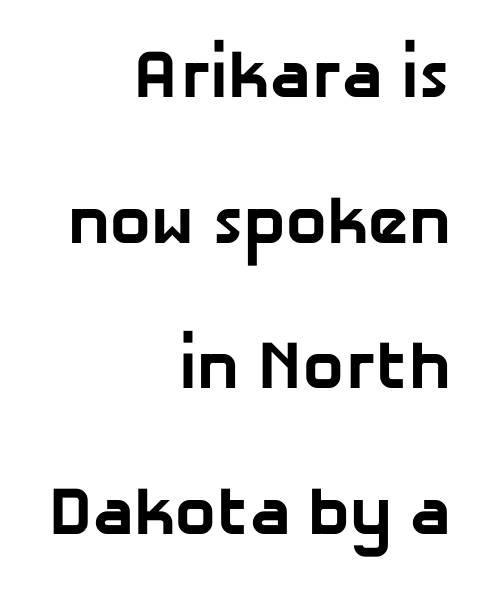
Q: Is the text bold? A: Yes.
Q: Is the typeface a serif or a sans-serif typeface? A: Sans-serif.
Q: Is the text underlined? A: No.
Q: How is the paragraph aligned? A: Right-aligned.
Q: Is the spacing between letters normal or unusually wide? A: Normal.
Q: Is the spacing between lines tight, normal or loose? A: Loose.
Q: Width (condensed, normal, or wide)? A: Normal.
Q: Stroke contrast? A: Low.
Q: x-height? A: Medium.
Q: Monospaced? A: No.
